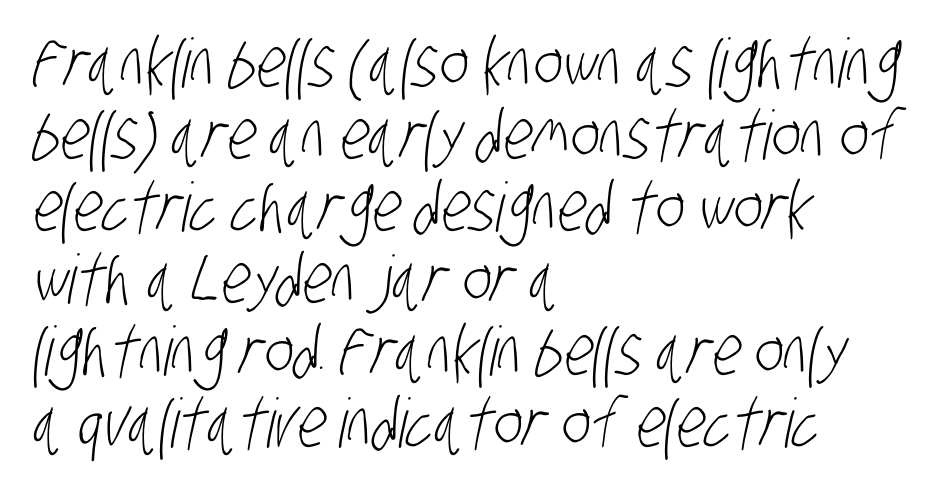
Look at the tracking — it's just the regular setting, nothing added. Check where the strokes stop: nothing finishes them off — pure sans. Short and long lines alike share a common starting point at left. A typesetter would call this proportional, since set widths differ per character.
